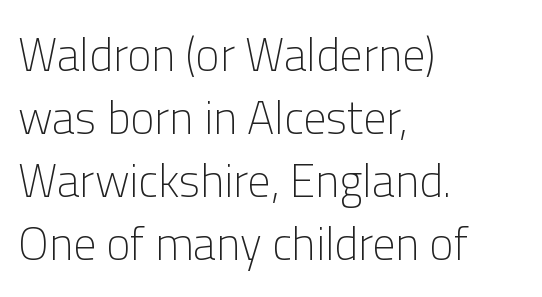
{"serif": "no", "italic": "no", "bold": "no", "weight": "light", "width": "normal", "stroke_contrast": "low", "x_height": "medium", "monospaced": "no", "underline": "no", "align": "left", "line_spacing": "normal", "line_spacing_ratio": 1.37, "letter_spacing": "normal", "letter_spacing_em": 0.0, "glyph_px": 46}
